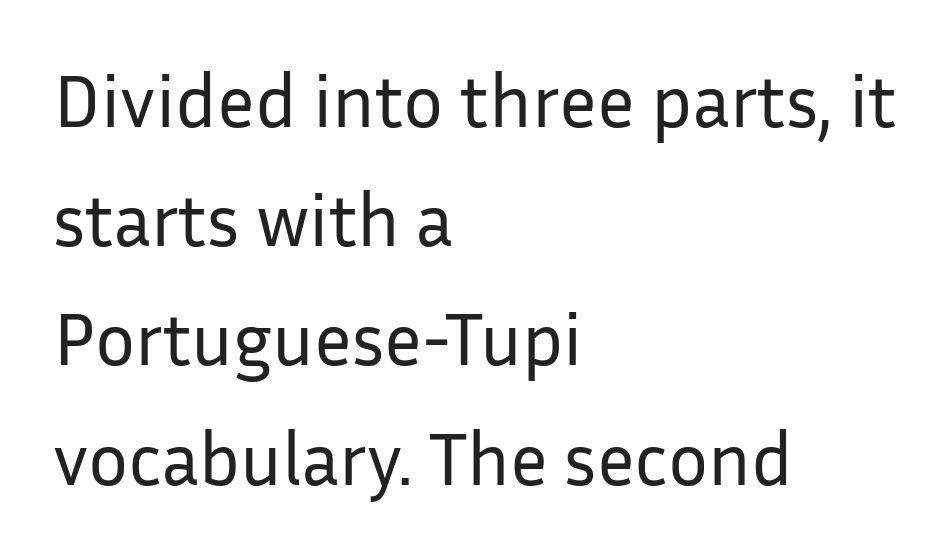
The image shows 75 px regular-weight sans-serif type, upright; set left-aligned, normal line spacing (1.59x), normal letter spacing, not underlined; low stroke contrast and a medium x-height.
